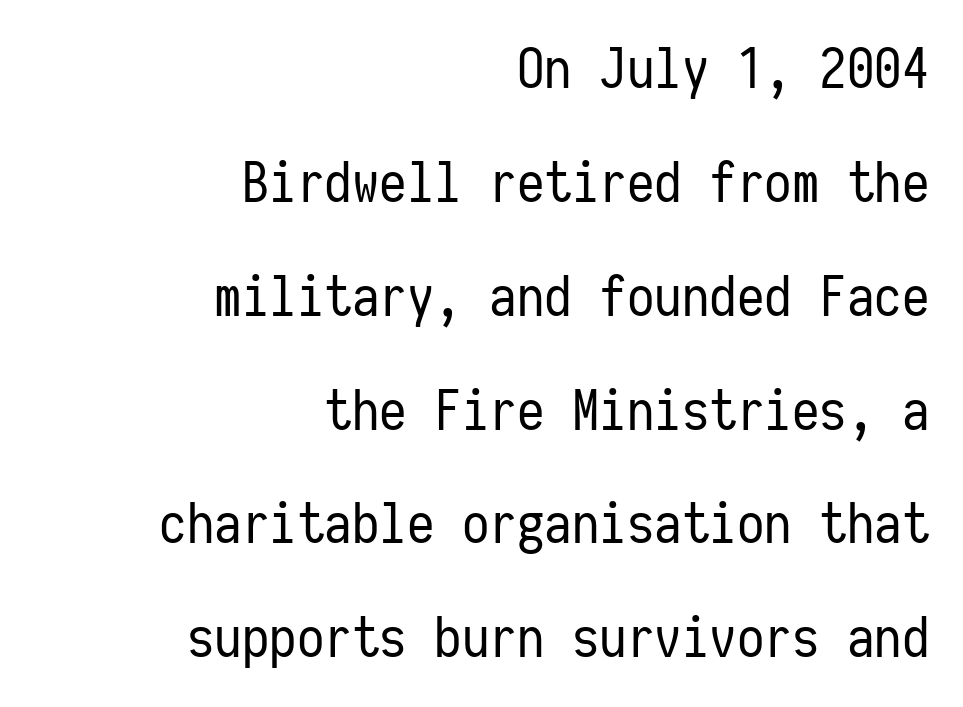
Q: Is the text bold? A: No.
Q: Is the text italic (slanted)? A: No, it is upright.
Q: Is the typeface a serif or a sans-serif typeface? A: Sans-serif.
Q: Is the text underlined? A: No.
Q: How is the paragraph aligned? A: Right-aligned.
Q: Is the spacing between letters normal or unusually wide? A: Normal.
Q: Is the spacing between lines tight, normal or loose? A: Loose.
Q: Width (condensed, normal, or wide)? A: Condensed.
Q: Stroke contrast? A: Low.
Q: x-height? A: Medium.
Q: Monospaced? A: Yes.
